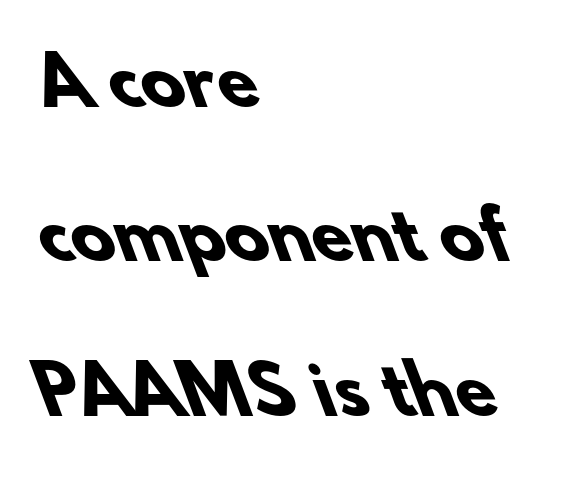
{"serif": "no", "bold": "yes", "weight": "heavy", "width": "normal", "stroke_contrast": "low", "x_height": "small", "monospaced": "no", "underline": "no", "align": "left", "line_spacing": "loose", "line_spacing_ratio": 2.34, "letter_spacing": "normal", "letter_spacing_em": 0.0, "glyph_px": 66}
